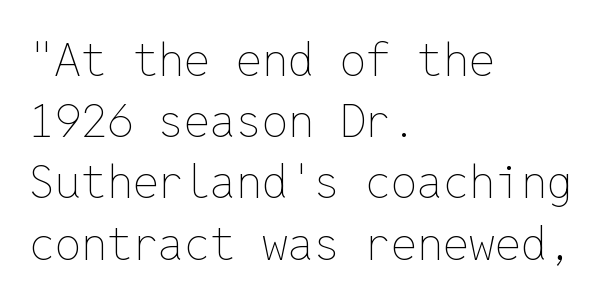
{"italic": "no", "bold": "no", "weight": "thin", "width": "normal", "stroke_contrast": "low", "x_height": "medium", "monospaced": "yes", "underline": "no", "align": "left", "line_spacing": "normal", "line_spacing_ratio": 1.33, "letter_spacing": "normal", "letter_spacing_em": 0.0, "glyph_px": 46}
